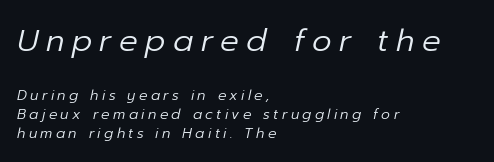
Look at the glyph heights: the upper group is clearly the bigger setting. Notice how the passage keeps a crisp vertical edge on the left only. Characters follow at a spacing far wider than the type designer built in. Line spacing here is normal.
